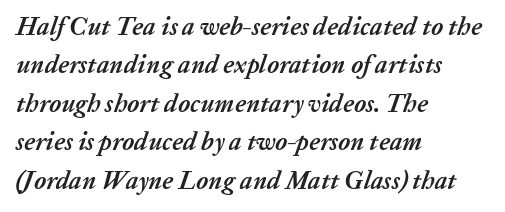
Q: Is the text bold? A: Yes.
Q: Is the text italic (slanted)? A: Yes, it leans right by about 20 degrees.
Q: Is the text underlined? A: No.
Q: How is the paragraph aligned? A: Left-aligned.
Q: Is the spacing between letters normal or unusually wide? A: Normal.
Q: Is the spacing between lines tight, normal or loose? A: Normal.
